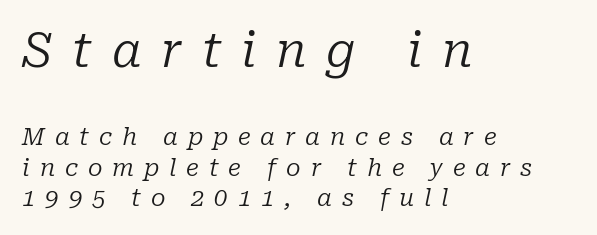
Q: Is the text bold? A: No.
Q: Is the text italic (slanted)? A: Yes, it leans right by about 10 degrees.
Q: Is the typeface a serif or a sans-serif typeface? A: Serif.
Q: Is the text underlined? A: No.
Q: How is the paragraph aligned? A: Left-aligned.
Q: Is the spacing between letters normal or unusually wide? A: Unusually wide.
Q: Is the spacing between lines tight, normal or loose? A: Normal.
Q: Which block of text is set in a larger size, the first (top) or the second (bottom)? A: The first (top) one.
Q: Width (condensed, normal, or wide)? A: Normal.
Q: Stroke contrast? A: Low.
Q: x-height? A: Medium.
Q: Monospaced? A: No.
